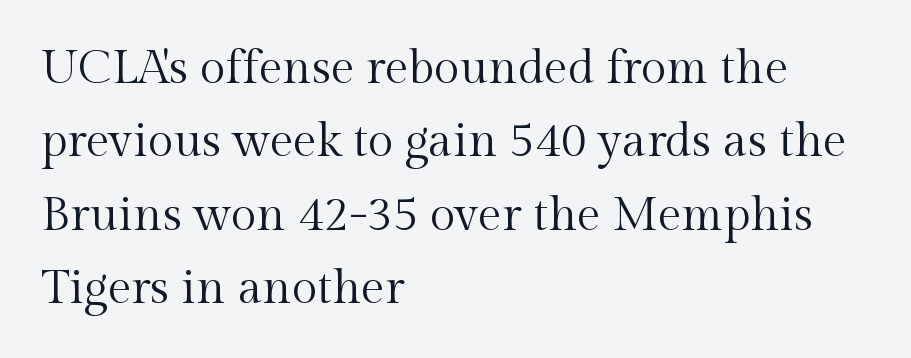
The font's upright variant was chosen for this text. Spacing between characters is what you'd get straight out of the box. Rule under the text: the space is simply empty. Does the copy run flush right? No — it runs flush left. The leading is moderate, giving the passage an even texture.
